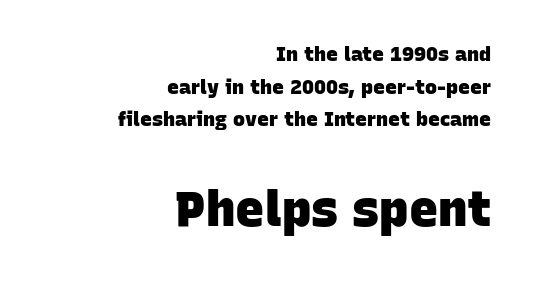
{"serif": "no", "bold": "yes", "weight": "heavy", "width": "normal", "stroke_contrast": "low", "x_height": "large", "monospaced": "no", "underline": "no", "align": "right", "line_spacing": "normal", "line_spacing_ratio": 1.63, "letter_spacing": "normal", "letter_spacing_em": 0.0, "larger_block": "second", "size_ratio": 2.45, "glyph_px": 49}
